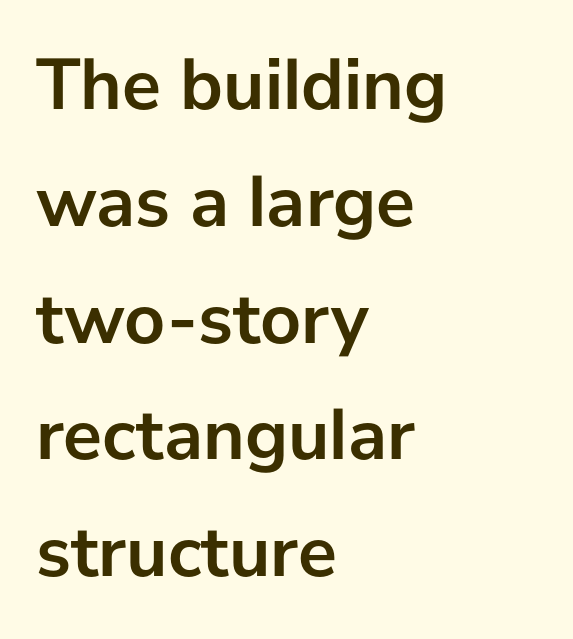
The image shows 73 px semibold sans-serif type, upright; set left-aligned, normal line spacing (1.6x), normal letter spacing, not underlined; low stroke contrast and a medium x-height.
